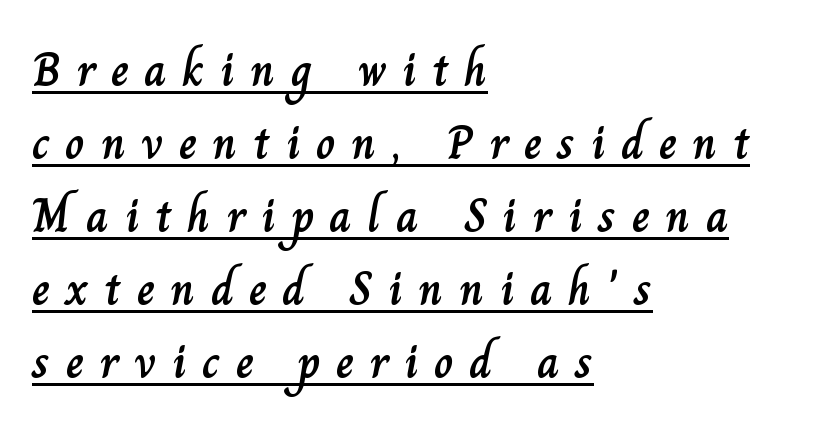
Think of a printed novel: that variable character pitch is what you see here. Evenly set lines give the paragraph a standard silhouette. A classic flush-left, rag-right setting is used for this passage. Words appear elongated and porous because spacing is wide. In designer terms, the underline attribute is active on this setting.
